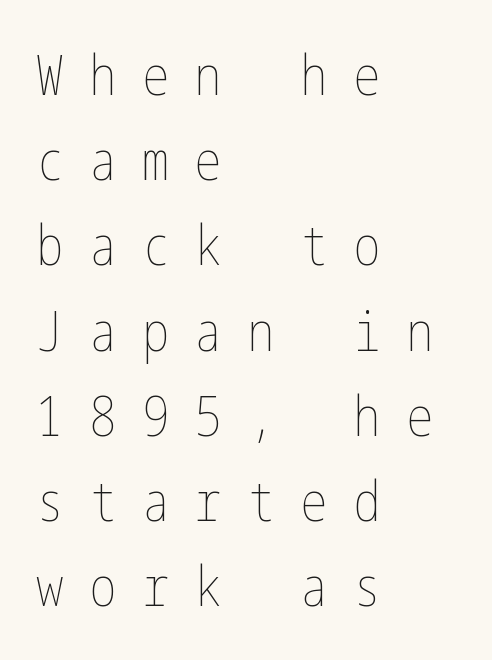
Q: Is the text bold? A: No.
Q: Is the text italic (slanted)? A: No, it is upright.
Q: Is the text underlined? A: No.
Q: How is the paragraph aligned? A: Left-aligned.
Q: Is the spacing between letters normal or unusually wide? A: Unusually wide.
Q: Is the spacing between lines tight, normal or loose? A: Normal.
Q: Width (condensed, normal, or wide)? A: Condensed.
Q: Stroke contrast? A: Low.
Q: x-height? A: Medium.
